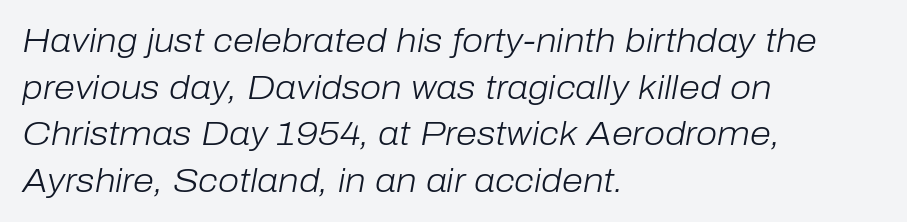
The image shows 34 px light type, italic (leaning right); set left-aligned, normal line spacing (1.37x), normal letter spacing, not underlined; low stroke contrast and a medium x-height.
